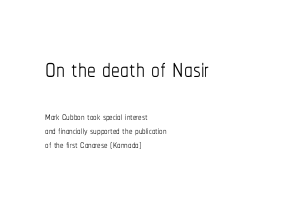
Honestly, the rows look squashed on top of each other. Each row of text sits above clean, open space. A typesetter would call this proportional, since set widths differ per character. The font's upright variant was chosen for this text. The face used here is rendered with its standard letterfit.
